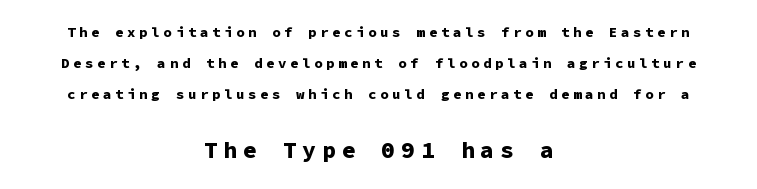
Q: Is the text bold? A: Yes.
Q: Is the text italic (slanted)? A: No, it is upright.
Q: Is the text underlined? A: No.
Q: How is the paragraph aligned? A: Centered.
Q: Is the spacing between letters normal or unusually wide? A: Unusually wide.
Q: Is the spacing between lines tight, normal or loose? A: Loose.
Q: Which block of text is set in a larger size, the first (top) or the second (bottom)? A: The second (bottom) one.
